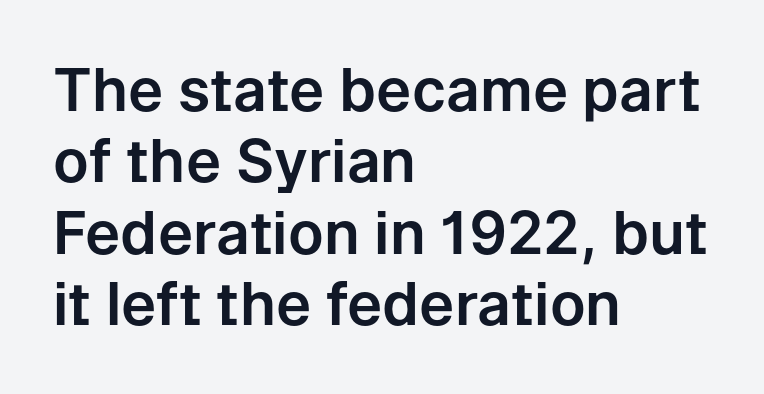
The image shows 59 px sans-serif type, upright; set left-aligned, line spacing 1.21x, normal letter spacing, not underlined; low stroke contrast and a medium x-height.
